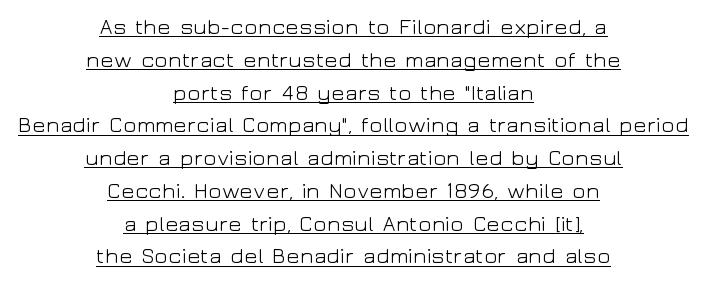
The image shows 22 px text type, upright; set centered, normal line spacing (1.49x), normal letter spacing, underlined.
